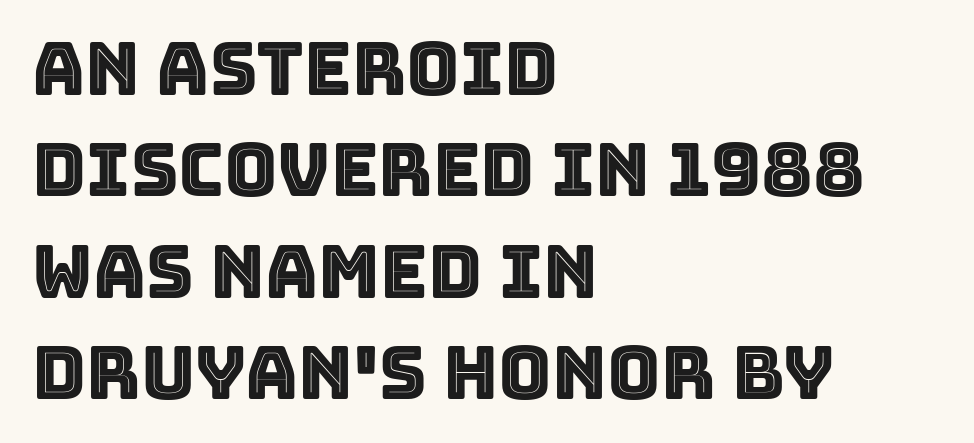
Q: Is the text italic (slanted)? A: No, it is upright.
Q: Is the text underlined? A: No.
Q: How is the paragraph aligned? A: Left-aligned.
Q: Is the spacing between letters normal or unusually wide? A: Normal.
Q: Is the spacing between lines tight, normal or loose? A: Normal.
Q: Width (condensed, normal, or wide)? A: Normal.
Q: x-height? A: Large.
Q: Monospaced? A: No.
